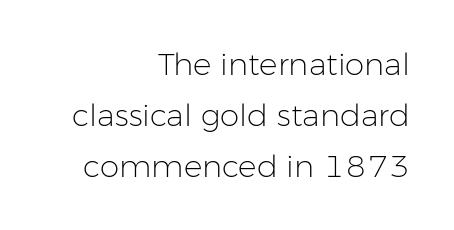
The image shows 31 px light sans-serif type, upright; set right-aligned, normal line spacing (1.65x), normal letter spacing, not underlined; low stroke contrast and a medium x-height.
